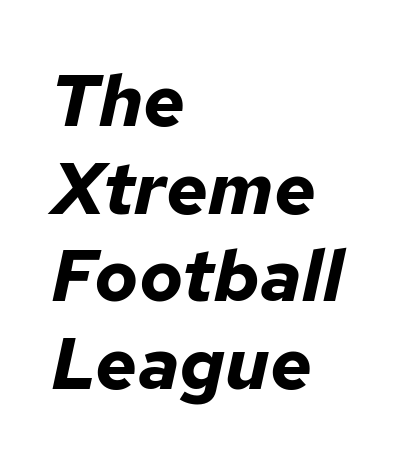
Q: Is the text bold? A: Yes.
Q: Is the text italic (slanted)? A: Yes, it leans right by about 12 degrees.
Q: Is the text underlined? A: No.
Q: How is the paragraph aligned? A: Left-aligned.
Q: Is the spacing between letters normal or unusually wide? A: Normal.
Q: Width (condensed, normal, or wide)? A: Normal.
Q: Stroke contrast? A: Low.
Q: x-height? A: Medium.
Q: Monospaced? A: No.
